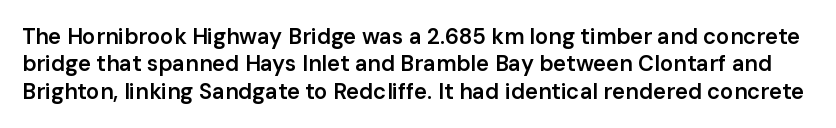
The image shows 22 px text type, upright; set line spacing 1.24x, normal letter spacing, not underlined.
